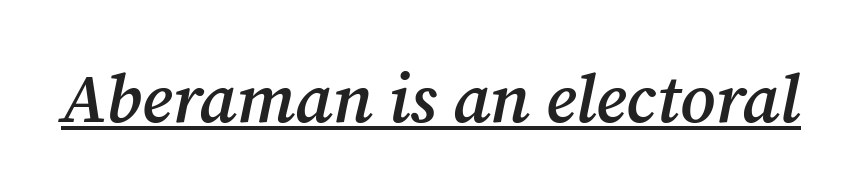
The letters are slanted; this is an italic face. You could not count columns in this text — the font is proportionally spaced. Words appear dense and cohesive because spacing is normal. Set as a demibold, roughly 600 on the weight scale. The lettering is marked with a stroke running underneath it.
